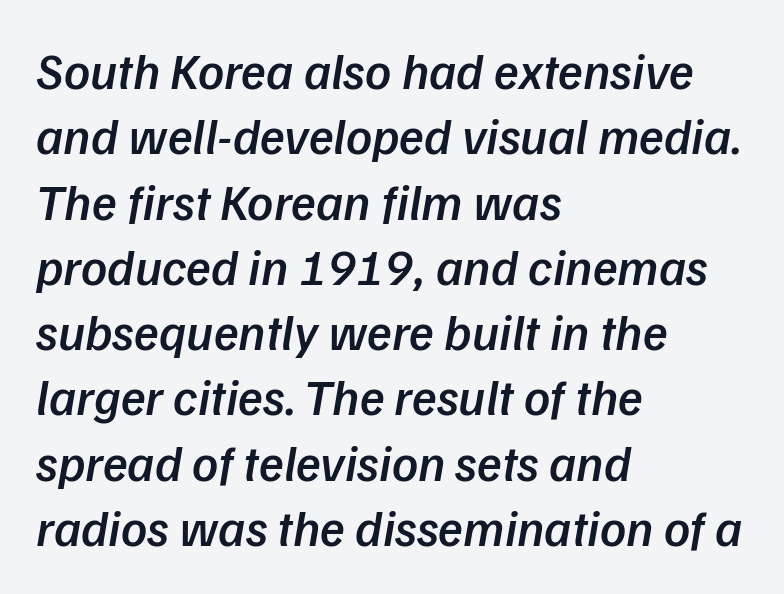
The image shows 51 px semibold sans-serif type; set left-aligned, normal line spacing (1.28x), normal letter spacing, not underlined; low stroke contrast and a medium x-height.
